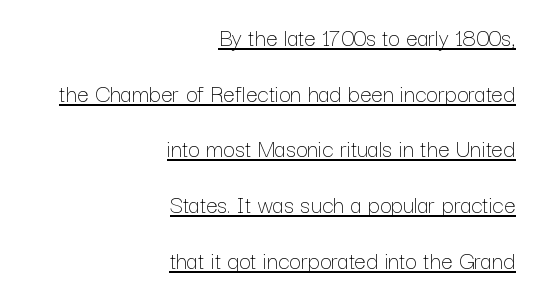
{"italic": "no", "bold": "no", "underline": "yes", "align": "right", "line_spacing": "loose", "line_spacing_ratio": 2.14, "letter_spacing": "normal", "letter_spacing_em": 0.0, "glyph_px": 26}
